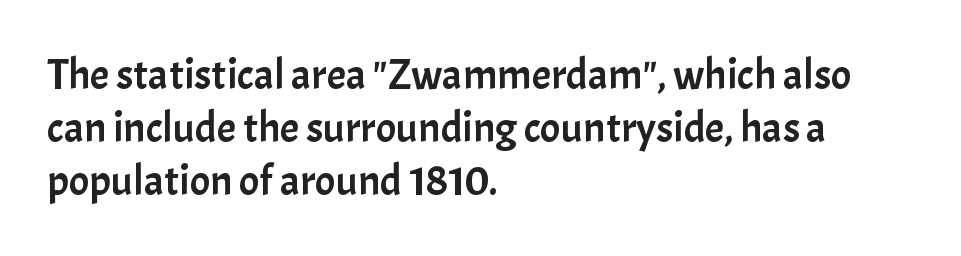
The image shows 43 px sans-serif type, upright; set left-aligned, line spacing 1.23x, normal letter spacing, not underlined; low stroke contrast and a medium x-height.
